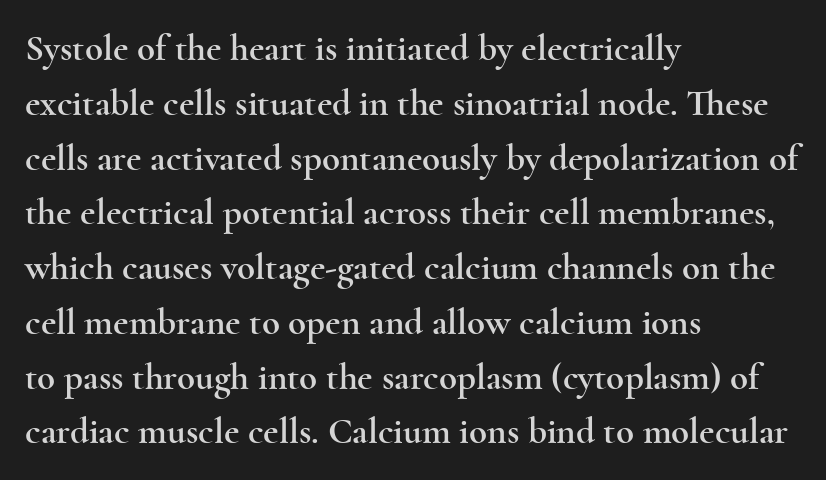
Lines of text with bare space underneath. A serif font was chosen for this passage. Does extra space separate the letters? No, they use regular spacing. Characters remain perfectly vertical along every line. Think of a printed novel: that variable character pitch is what you see here. The ragged edge is on the right, which tells us the setting is flush left.
